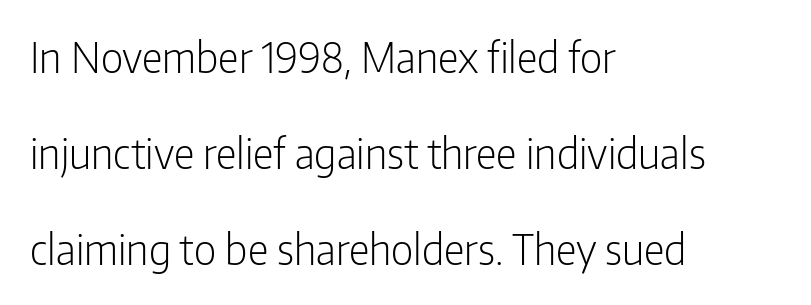
The image shows 41 px light, condensed sans-serif type, upright; set left-aligned, loose line spacing (2.34x), normal letter spacing, not underlined; low stroke contrast and a medium x-height.
